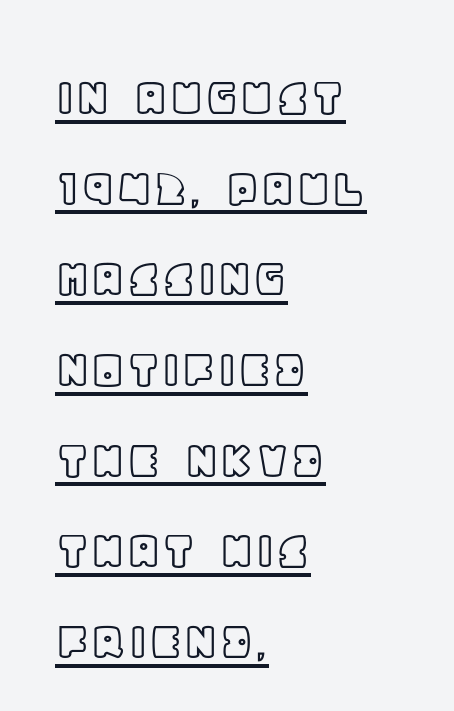
{"italic": "no", "width": "normal", "x_height": "large", "monospaced": "no", "underline": "yes", "align": "left", "line_spacing": "normal", "line_spacing_ratio": 1.59, "letter_spacing": "normal", "letter_spacing_em": 0.0, "glyph_px": 57}
